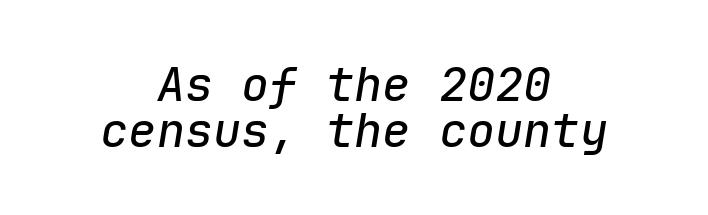
{"italic": "yes", "lean": "right", "slant_degrees": 9, "width": "normal", "stroke_contrast": "low", "x_height": "medium", "monospaced": "yes", "underline": "no", "align": "center", "line_spacing": "tight", "line_spacing_ratio": 0.97, "letter_spacing": "normal", "letter_spacing_em": 0.0, "glyph_px": 47}
